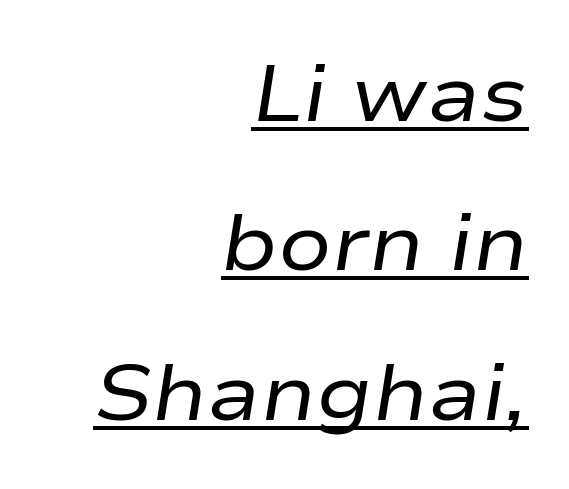
Q: Is the text bold? A: No.
Q: Is the text italic (slanted)? A: Yes, it leans right by about 9 degrees.
Q: Is the text underlined? A: Yes.
Q: How is the paragraph aligned? A: Right-aligned.
Q: Is the spacing between letters normal or unusually wide? A: Normal.
Q: Width (condensed, normal, or wide)? A: Wide.
Q: Stroke contrast? A: Low.
Q: x-height? A: Medium.
Q: Monospaced? A: No.
